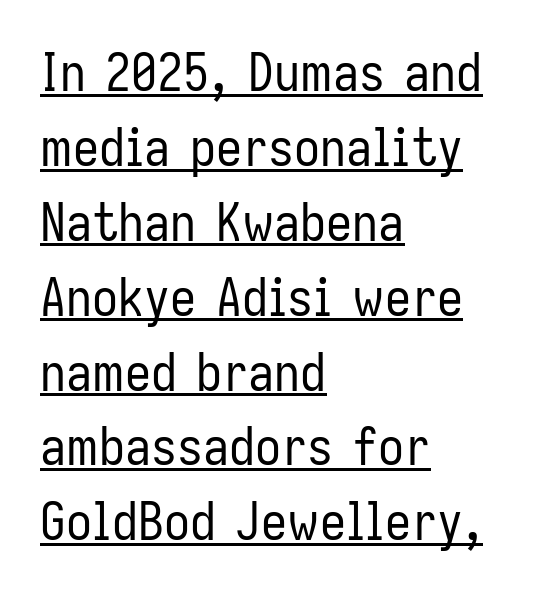
Q: Is the text bold? A: No.
Q: Is the text italic (slanted)? A: No, it is upright.
Q: Is the typeface a serif or a sans-serif typeface? A: Sans-serif.
Q: Is the text underlined? A: Yes.
Q: How is the paragraph aligned? A: Left-aligned.
Q: Is the spacing between letters normal or unusually wide? A: Normal.
Q: Is the spacing between lines tight, normal or loose? A: Normal.
Q: Width (condensed, normal, or wide)? A: Condensed.
Q: Stroke contrast? A: Low.
Q: x-height? A: Medium.
Q: Monospaced? A: No.
